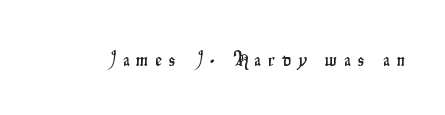
{"italic": "no", "underline": "no", "letter_spacing": "wide", "letter_spacing_em": 0.34, "glyph_px": 21}
